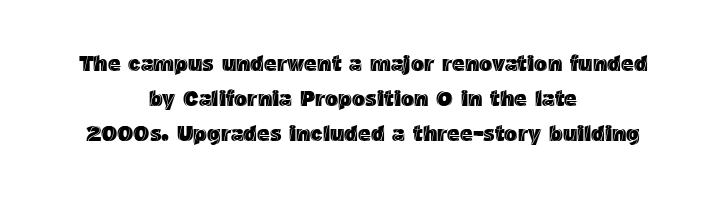
The type sits square on the baseline with zero lean. A centered setting, common on invitations and titles, is used for this passage. Words float on clear page, feet unadorned. Observe the ordinary spacing: letters are neighbours, not strangers. Whoever set this chose a conventional vertical rhythm.
